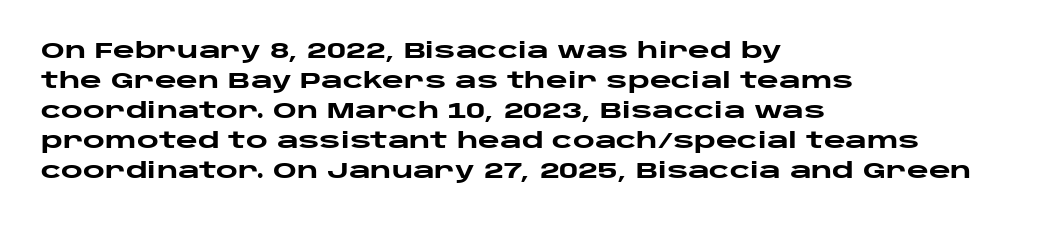
Q: Is the text bold? A: Yes.
Q: Is the text italic (slanted)? A: No, it is upright.
Q: Is the text underlined? A: No.
Q: How is the paragraph aligned? A: Left-aligned.
Q: Is the spacing between letters normal or unusually wide? A: Normal.
Q: Is the spacing between lines tight, normal or loose? A: Normal.
